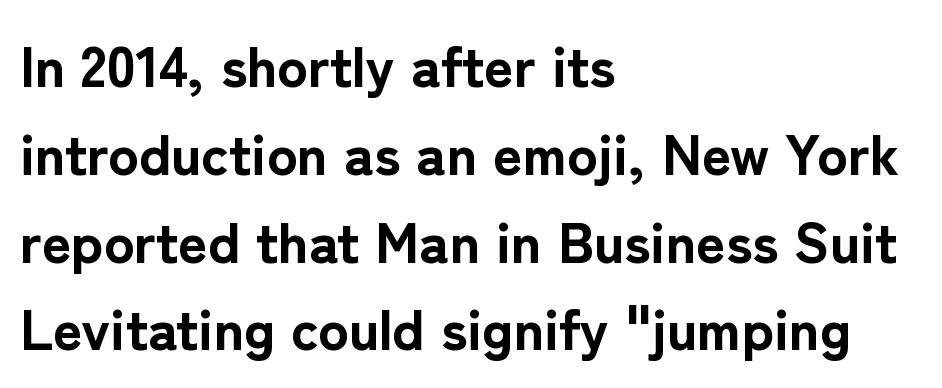
Typesetter's note: full bold, strokes at maximum text heaviness. This sample is left-justified, so line endings fall wherever the words run out. Does the leading feel generous? No, just average. Spacing verdict: proportional, widths tailored to each character. Classification — sans serif.
